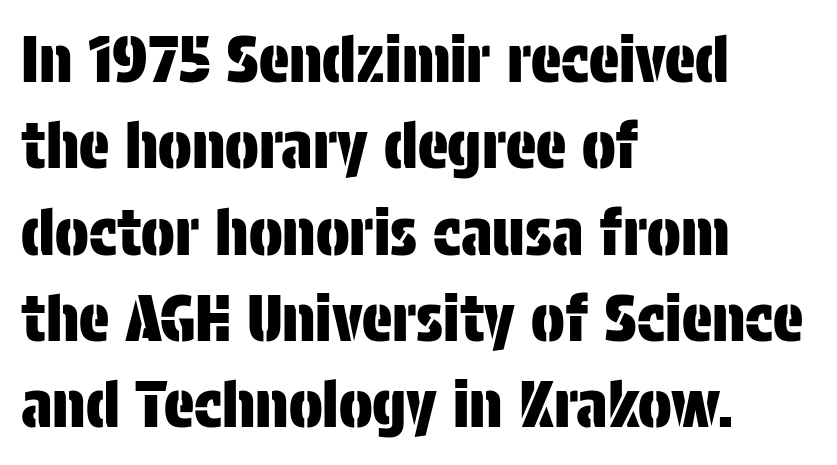
Notice how the stems are strictly vertical — no italics here. Caption: standard tracking, unaltered. Leading matches the norm, producing a regular column. Stroke terminals: plain, sans-serif. Proportional: the letters do not fall into vertical columns.
